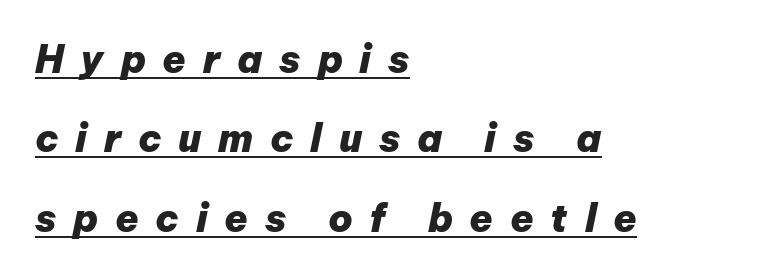
{"italic": "yes", "lean": "right", "slant_degrees": 12, "bold": "yes", "weight": "heavy", "width": "normal", "stroke_contrast": "low", "x_height": "medium", "monospaced": "no", "underline": "yes", "align": "left", "line_spacing": "loose", "line_spacing_ratio": 2.09, "letter_spacing": "wide", "letter_spacing_em": 0.44, "glyph_px": 38}
